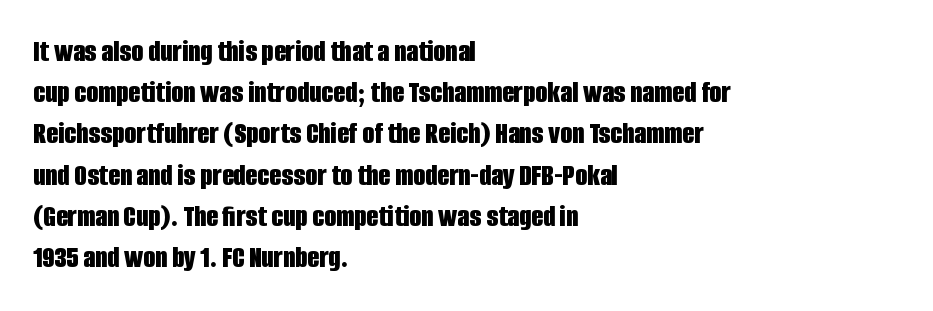
The image shows 31 px bold, condensed sans-serif type, upright; set left-aligned, normal line spacing (1.33x), normal letter spacing, not underlined; low stroke contrast and a large x-height.
